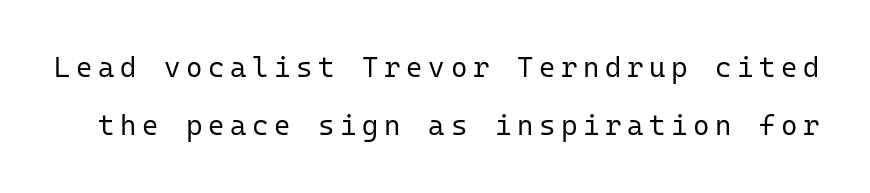
{"serif": "no", "italic": "no", "bold": "no", "weight": "regular", "width": "normal", "stroke_contrast": "low", "x_height": "medium", "monospaced": "yes", "underline": "no", "line_spacing": "loose", "line_spacing_ratio": 2.06, "letter_spacing": "wide", "letter_spacing_em": 0.2, "glyph_px": 28}
